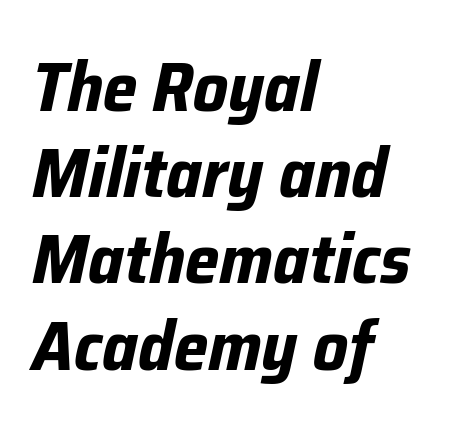
The image shows 69 px bold type, italic (leaning right); set left-aligned, normal line spacing (1.25x), normal letter spacing, not underlined; low stroke contrast and a medium x-height.
